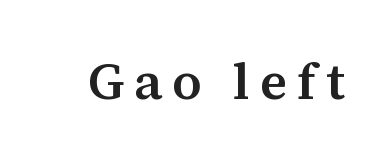
The image shows 51 px serif type, upright; set not underlined; medium stroke contrast and a medium x-height.
